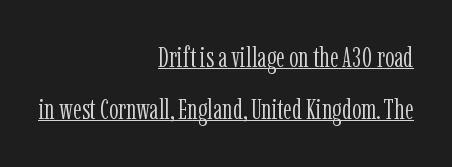
The image shows 29 px light, condensed serif type, upright; set right-aligned, line spacing 1.8x, normal letter spacing, underlined; low stroke contrast and a medium x-height.
